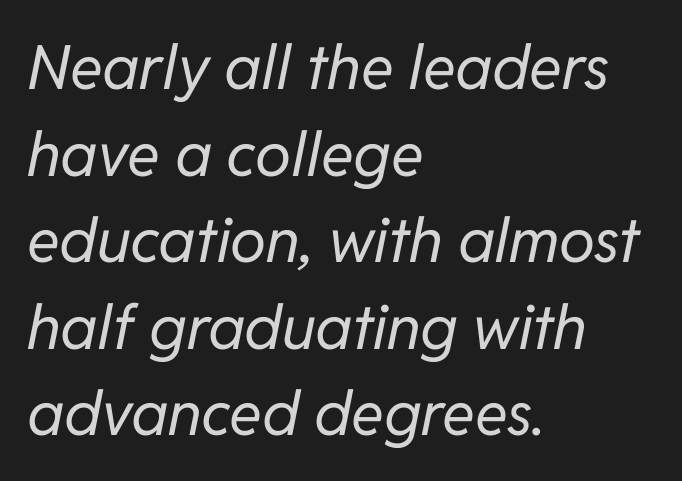
{"italic": "yes", "lean": "right", "slant_degrees": 11, "bold": "no", "weight": "regular", "width": "normal", "stroke_contrast": "low", "x_height": "medium", "monospaced": "no", "underline": "no", "align": "left", "line_spacing": "normal", "line_spacing_ratio": 1.42, "letter_spacing": "normal", "letter_spacing_em": 0.0, "glyph_px": 61}
